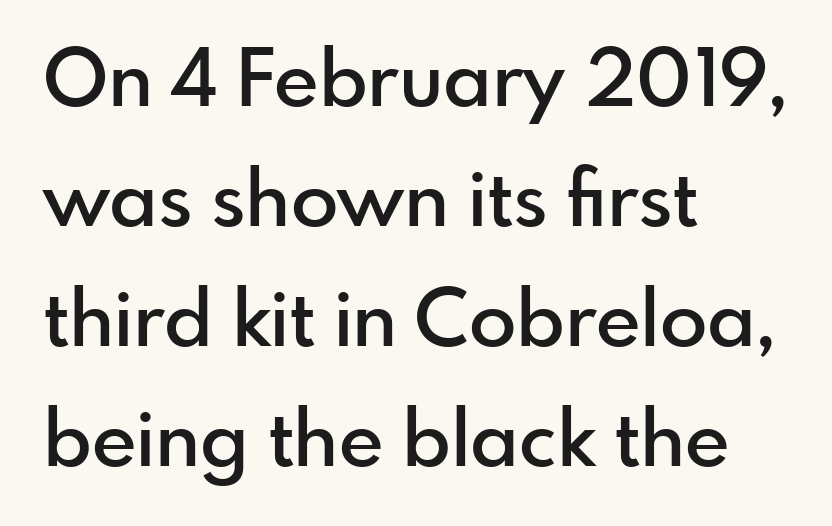
Q: Is the text bold? A: Semi-bold.
Q: Is the text italic (slanted)? A: No, it is upright.
Q: Is the typeface a serif or a sans-serif typeface? A: Sans-serif.
Q: Is the text underlined? A: No.
Q: How is the paragraph aligned? A: Left-aligned.
Q: Is the spacing between letters normal or unusually wide? A: Normal.
Q: Is the spacing between lines tight, normal or loose? A: Normal.
Q: Width (condensed, normal, or wide)? A: Normal.
Q: x-height? A: Small.
Q: Monospaced? A: No.
